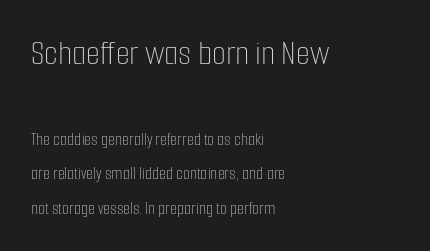
{"italic": "no", "bold": "no", "weight": "thin", "width": "condensed", "stroke_contrast": "low", "x_height": "medium", "monospaced": "no", "underline": "no", "align": "left", "line_spacing": "loose", "line_spacing_ratio": 1.9, "letter_spacing": "normal", "letter_spacing_em": 0.0, "larger_block": "first", "size_ratio": 2.0, "glyph_px": 36}
